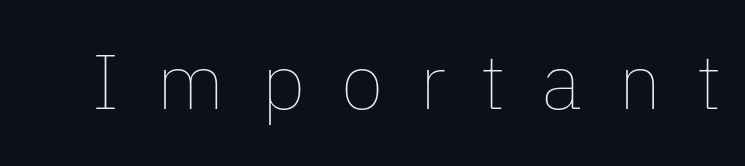
Compared with typical body copy, the letter spacing here is much looser. Character widths vary here, with narrow letters taking less room than wide ones. Check the space under the baseline: it is left empty. Quick note: not italic, upright.
